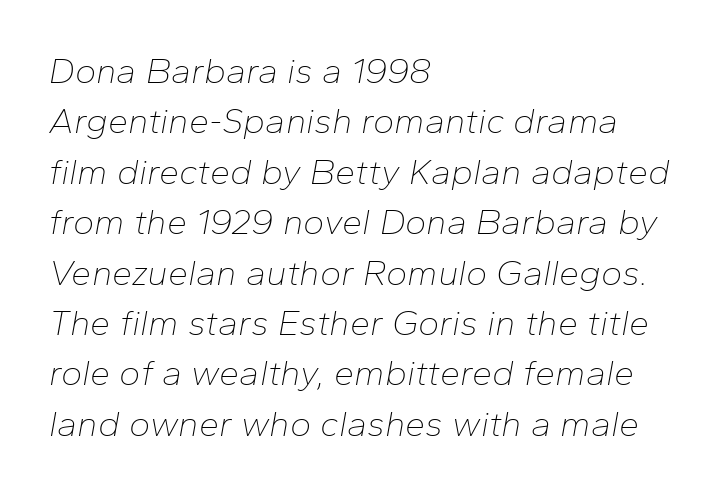
Honestly, the letter spacing is just normal — you wouldn't notice it. The letters advance in unequal steps, a hallmark of proportional type. The glyphs are unaccompanied by any horizontal stroke below them. The rendering anchors every line to the left-hand side. Does the lettering tilt? It does — this is italic. Vertical stems look standard width or narrower in stroke.
